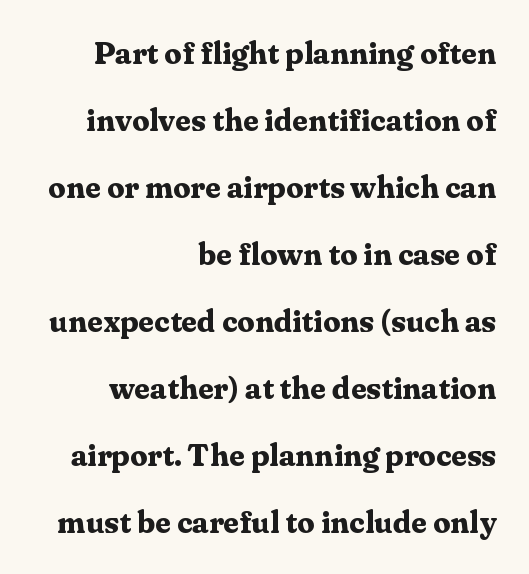
Q: Is the text bold? A: Yes.
Q: Is the text italic (slanted)? A: No, it is upright.
Q: Is the typeface a serif or a sans-serif typeface? A: Serif.
Q: Is the text underlined? A: No.
Q: How is the paragraph aligned? A: Right-aligned.
Q: Is the spacing between letters normal or unusually wide? A: Normal.
Q: Is the spacing between lines tight, normal or loose? A: Loose.
Q: Width (condensed, normal, or wide)? A: Normal.
Q: Stroke contrast? A: Medium.
Q: x-height? A: Medium.
Q: Monospaced? A: No.
